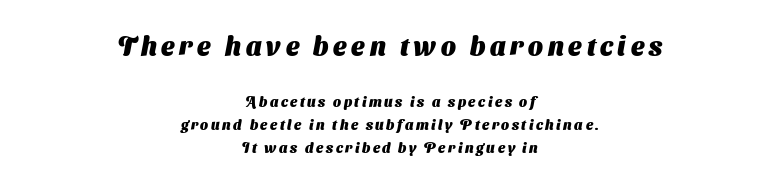
{"bold": "yes", "underline": "no", "align": "center", "line_spacing": "normal", "line_spacing_ratio": 1.66, "larger_block": "first", "size_ratio": 1.86, "glyph_px": 26}
